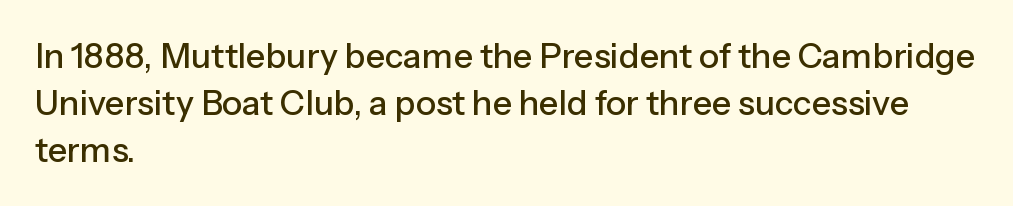
The designer left line spacing at the default. Think of a printed novel: that variable character pitch is what you see here. Ordinary non-slanted type is in use. Words float on clear page, feet unadorned.
